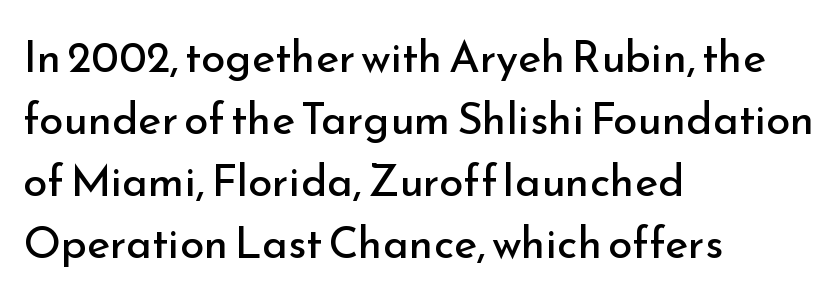
{"serif": "no", "italic": "no", "bold": "no", "weight": "regular", "width": "normal", "stroke_contrast": "low", "x_height": "small", "monospaced": "no", "underline": "no", "align": "left", "line_spacing": "normal", "line_spacing_ratio": 1.41, "letter_spacing": "normal", "letter_spacing_em": 0.0, "glyph_px": 44}
